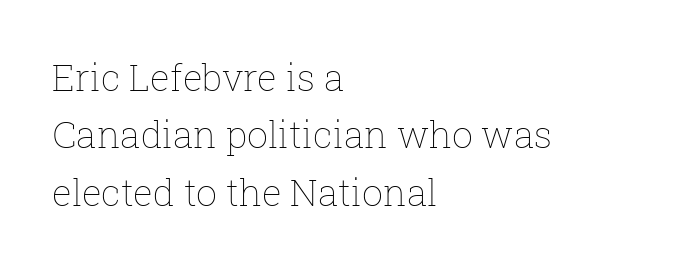
The line-height multiplier appears to be the usual default. Letter spacing: default. Ascenders rise straight up at ninety degrees. The gap between lines stays unmarked.
